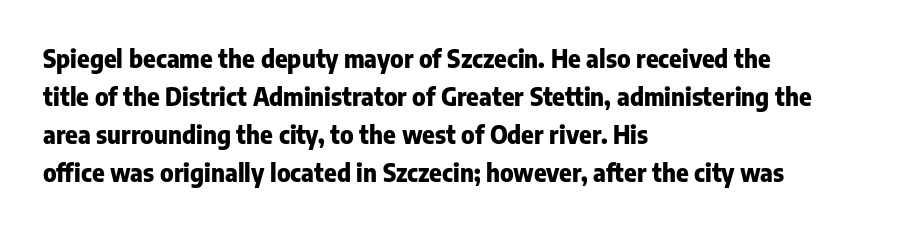
Any mark beneath the type? The region is blank. The letters stand upright; this is a roman face. The type is set solid horizontally, with unmodified tracking. Which margin do the lines hug? The left one — the right edge is uneven. The rendering uses a bold face; every stroke is thick and dark.
